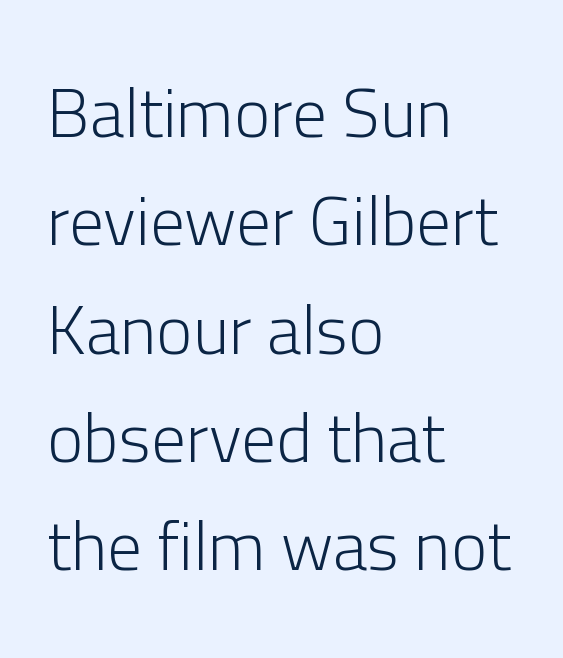
Is there much room between lines? A standard amount, neither cramped nor airy. Students, note that the glyphs here touch the page at normal intervals. Compared with a centered layout, this one pins lines to the left instead. No italicization has been applied; the sample stays upright.
